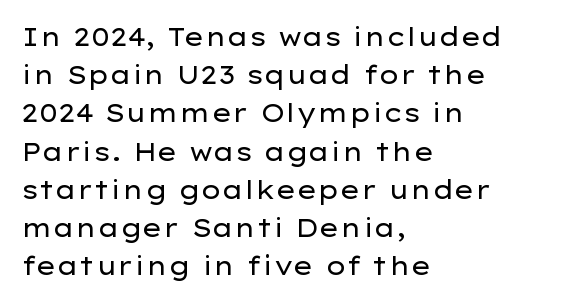
Q: Is the text bold? A: No.
Q: Is the text italic (slanted)? A: No, it is upright.
Q: Is the text underlined? A: No.
Q: How is the paragraph aligned? A: Left-aligned.
Q: Is the spacing between letters normal or unusually wide? A: Normal.
Q: Is the spacing between lines tight, normal or loose? A: Normal.
